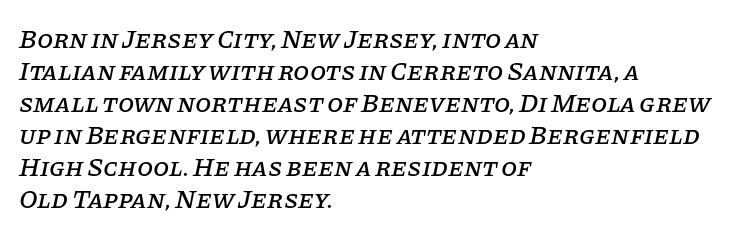
Q: Is the text italic (slanted)? A: Yes, it leans right by about 11 degrees.
Q: Is the text underlined? A: No.
Q: How is the paragraph aligned? A: Left-aligned.
Q: Is the spacing between letters normal or unusually wide? A: Normal.
